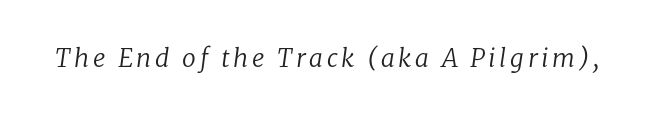
Q: Is the text bold? A: No.
Q: Is the text italic (slanted)? A: Yes, it leans right by about 8 degrees.
Q: Is the text underlined? A: No.
